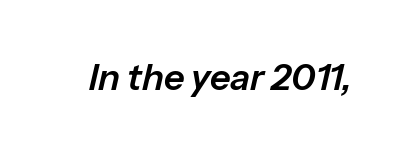
The image shows 36 px text type, italic (leaning right); set normal letter spacing, not underlined; low stroke contrast and a medium x-height.
